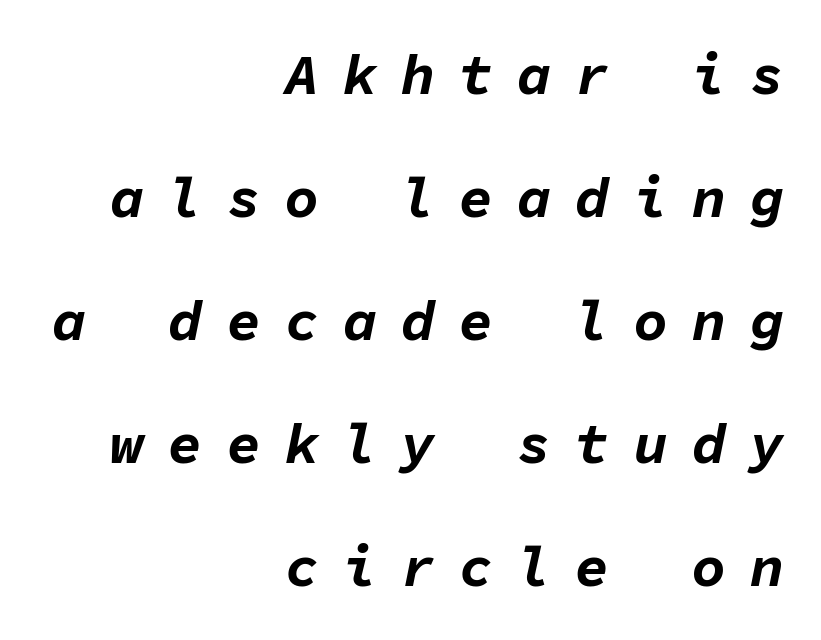
Q: Is the text bold? A: Yes.
Q: Is the text italic (slanted)? A: Yes, it leans right by about 11 degrees.
Q: Is the text underlined? A: No.
Q: How is the paragraph aligned? A: Right-aligned.
Q: Is the spacing between letters normal or unusually wide? A: Unusually wide.
Q: Is the spacing between lines tight, normal or loose? A: Loose.
Q: Width (condensed, normal, or wide)? A: Normal.
Q: Stroke contrast? A: Low.
Q: x-height? A: Medium.
Q: Monospaced? A: Yes.
